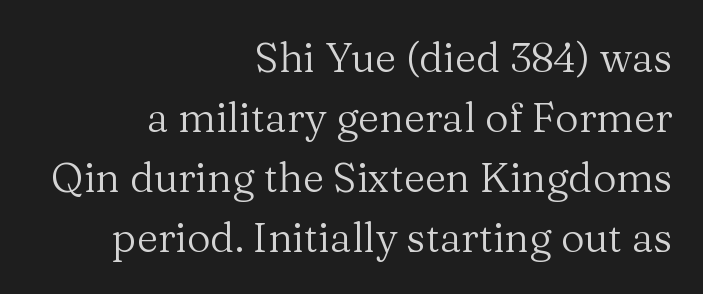
Character widths vary here, with narrow letters taking less room than wide ones. The typeface has the unassuming heft of standard copy or less. Does extra space separate the letters? No, they use regular spacing. Has an underline been added? It has not.
